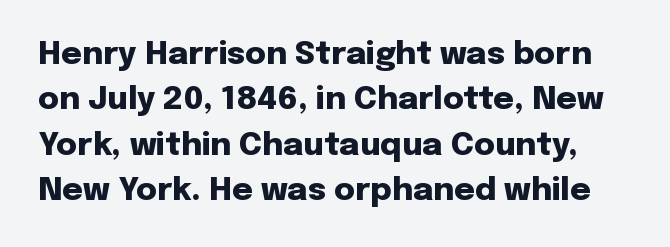
Q: Is the text bold? A: Yes.
Q: Is the text italic (slanted)? A: No, it is upright.
Q: Is the typeface a serif or a sans-serif typeface? A: Sans-serif.
Q: Is the text underlined? A: No.
Q: Is the spacing between letters normal or unusually wide? A: Normal.
Q: Is the spacing between lines tight, normal or loose? A: Normal.
Q: Width (condensed, normal, or wide)? A: Normal.
Q: Stroke contrast? A: Low.
Q: x-height? A: Medium.
Q: Monospaced? A: No.
